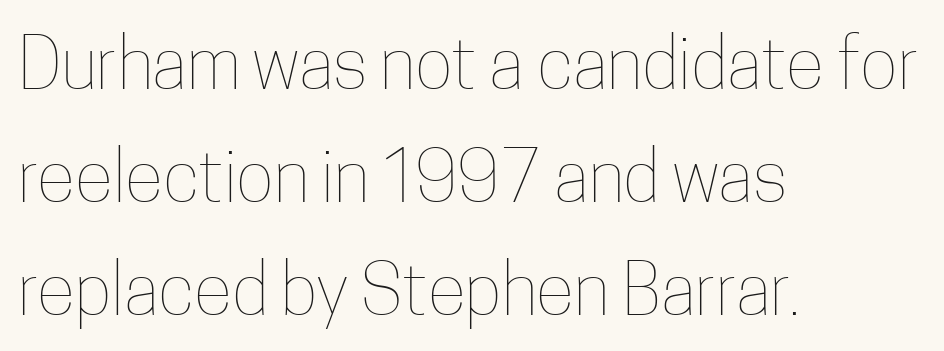
Q: Is the text bold? A: No.
Q: Is the text italic (slanted)? A: No, it is upright.
Q: Is the text underlined? A: No.
Q: How is the paragraph aligned? A: Left-aligned.
Q: Is the spacing between letters normal or unusually wide? A: Normal.
Q: Is the spacing between lines tight, normal or loose? A: Normal.
Q: Width (condensed, normal, or wide)? A: Condensed.
Q: Stroke contrast? A: Low.
Q: x-height? A: Medium.
Q: Monospaced? A: No.
